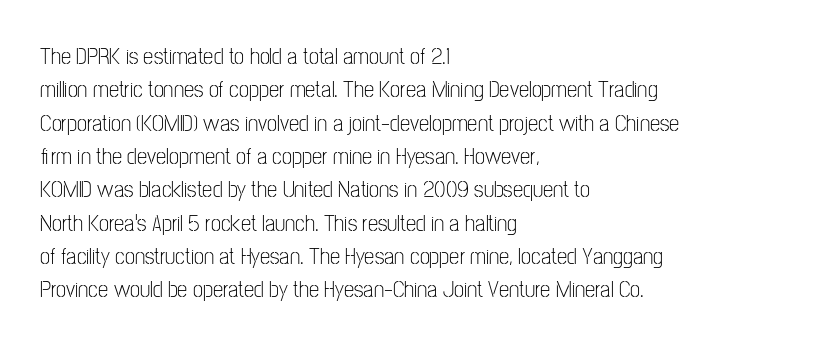
Q: Is the text bold? A: No.
Q: Is the text italic (slanted)? A: No, it is upright.
Q: Is the text underlined? A: No.
Q: How is the paragraph aligned? A: Left-aligned.
Q: Is the spacing between letters normal or unusually wide? A: Normal.
Q: Is the spacing between lines tight, normal or loose? A: Normal.
